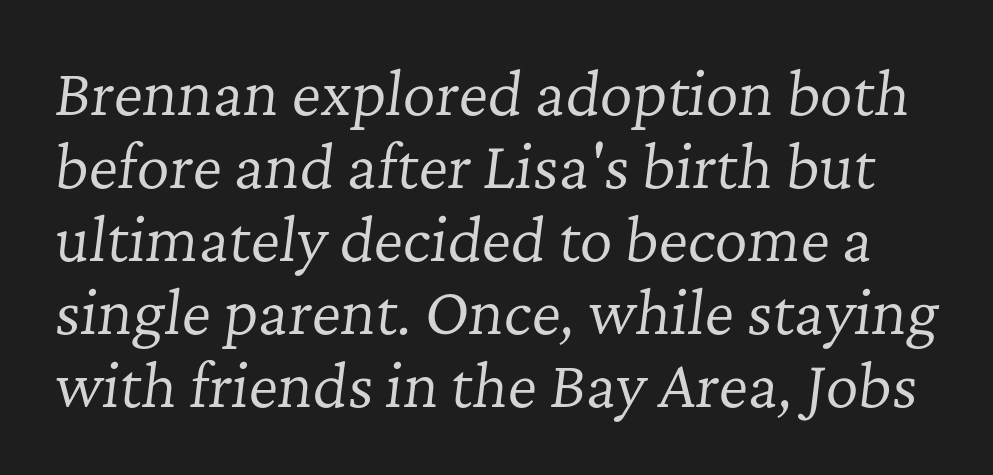
Q: Is the text bold? A: No.
Q: Is the text italic (slanted)? A: Yes, it leans right by about 7 degrees.
Q: Is the typeface a serif or a sans-serif typeface? A: Serif.
Q: Is the text underlined? A: No.
Q: Is the spacing between letters normal or unusually wide? A: Normal.
Q: Is the spacing between lines tight, normal or loose? A: Normal.
Q: Width (condensed, normal, or wide)? A: Normal.
Q: Stroke contrast? A: Low.
Q: x-height? A: Medium.
Q: Monospaced? A: No.
